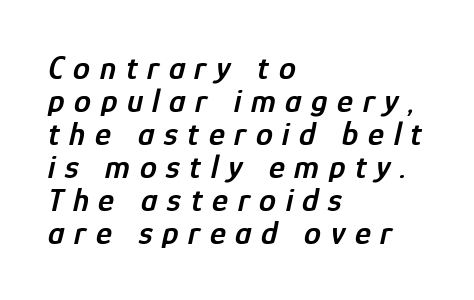
{"italic": "yes", "lean": "right", "slant_degrees": 12, "bold": "semi", "weight": "semibold", "width": "condensed", "stroke_contrast": "low", "x_height": "medium", "monospaced": "no", "underline": "no", "align": "left", "line_spacing": "tight", "line_spacing_ratio": 0.97, "letter_spacing": "wide", "letter_spacing_em": 0.28, "glyph_px": 34}
